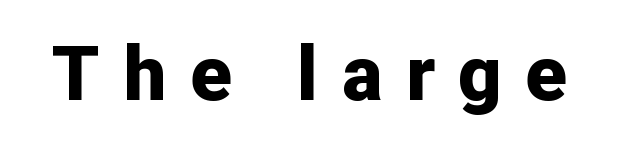
Q: Is the text bold? A: Yes.
Q: Is the text italic (slanted)? A: No, it is upright.
Q: Is the typeface a serif or a sans-serif typeface? A: Sans-serif.
Q: Is the text underlined? A: No.
Q: Is the spacing between letters normal or unusually wide? A: Unusually wide.
Q: Width (condensed, normal, or wide)? A: Normal.
Q: Stroke contrast? A: Low.
Q: x-height? A: Medium.
Q: Monospaced? A: No.
